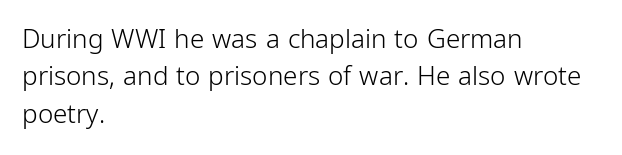
Q: Is the text bold? A: No.
Q: Is the text italic (slanted)? A: No, it is upright.
Q: Is the text underlined? A: No.
Q: How is the paragraph aligned? A: Left-aligned.
Q: Is the spacing between letters normal or unusually wide? A: Normal.
Q: Is the spacing between lines tight, normal or loose? A: Normal.
